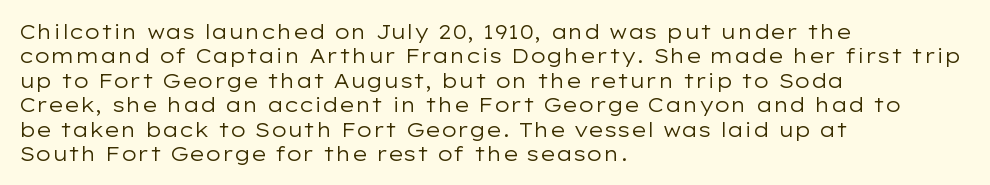
Q: Is the text bold? A: No.
Q: Is the text italic (slanted)? A: No, it is upright.
Q: Is the text underlined? A: No.
Q: How is the paragraph aligned? A: Left-aligned.
Q: Is the spacing between letters normal or unusually wide? A: Normal.
